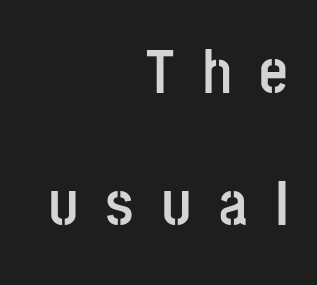
The typesetter chose a ragged-left arrangement here. Type style note: lacks serifs. Inter-character spacing is expanded well beyond the font's built-in metrics. This sample trades compactness for vertical openness between lines. The area under the type is left untouched. Italic: no, the glyphs are upright roman.
